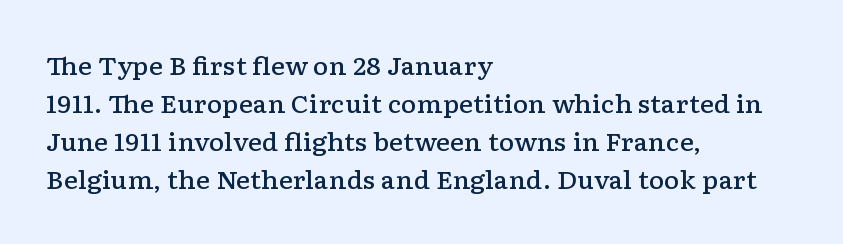
The image shows 24 px text type, upright; set left-aligned, normal line spacing (1.59x), normal letter spacing, not underlined.
